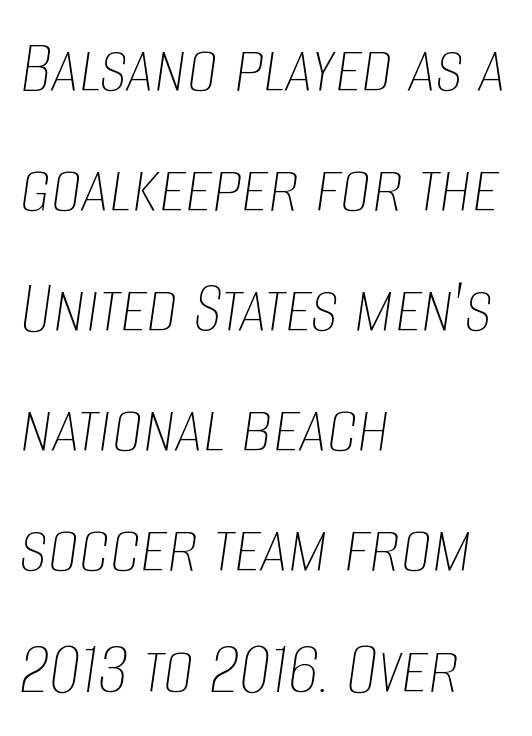
Q: Is the text bold? A: No.
Q: Is the text italic (slanted)? A: Yes, it leans right by about 8 degrees.
Q: Is the text underlined? A: No.
Q: How is the paragraph aligned? A: Left-aligned.
Q: Is the spacing between letters normal or unusually wide? A: Normal.
Q: Is the spacing between lines tight, normal or loose? A: Normal.
Q: Width (condensed, normal, or wide)? A: Condensed.
Q: Stroke contrast? A: Low.
Q: x-height? A: Large.
Q: Monospaced? A: No.
